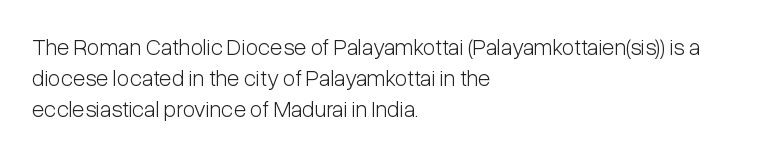
Descenders are the only things crossing below the line. The font sits on the lighter half of the weight spectrum, regular included. Does the copy run flush right? No — it runs flush left. Vertically, the passage feels balanced, rows spaced as you'd expect.
